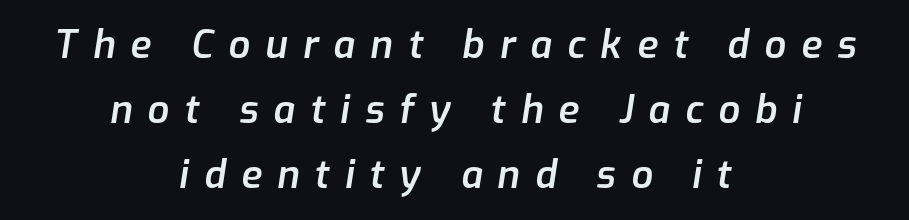
Q: Is the text bold? A: Semi-bold.
Q: Is the text italic (slanted)? A: Yes, it leans right by about 9 degrees.
Q: Is the text underlined? A: No.
Q: How is the paragraph aligned? A: Centered.
Q: Is the spacing between letters normal or unusually wide? A: Unusually wide.
Q: Width (condensed, normal, or wide)? A: Normal.
Q: Stroke contrast? A: Low.
Q: x-height? A: Medium.
Q: Monospaced? A: No.
